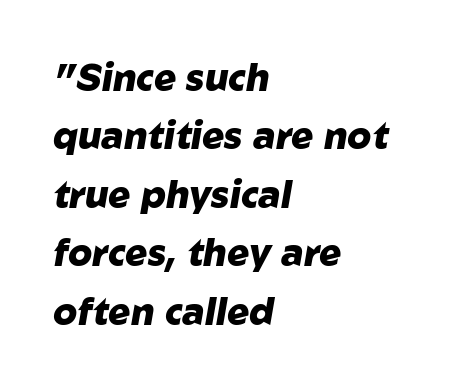
The image shows 37 px heavy type, italic (leaning right); set left-aligned, normal line spacing (1.58x), normal letter spacing, not underlined; low stroke contrast and a medium x-height.
